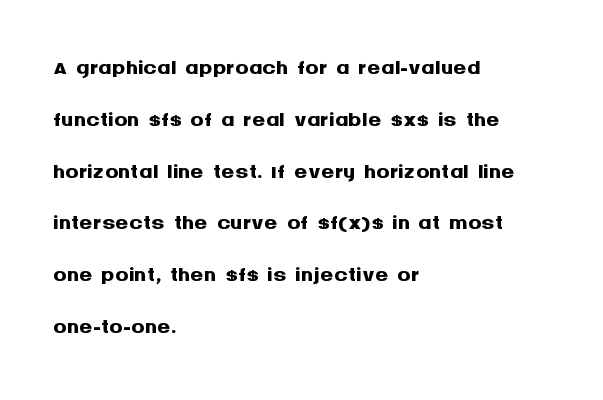
{"serif": "no", "italic": "no", "bold": "yes", "weight": "semibold", "width": "normal", "stroke_contrast": "medium", "x_height": "large", "monospaced": "no", "underline": "no", "align": "left", "line_spacing": "normal", "line_spacing_ratio": 1.57, "letter_spacing": "normal", "letter_spacing_em": 0.0, "glyph_px": 33}
